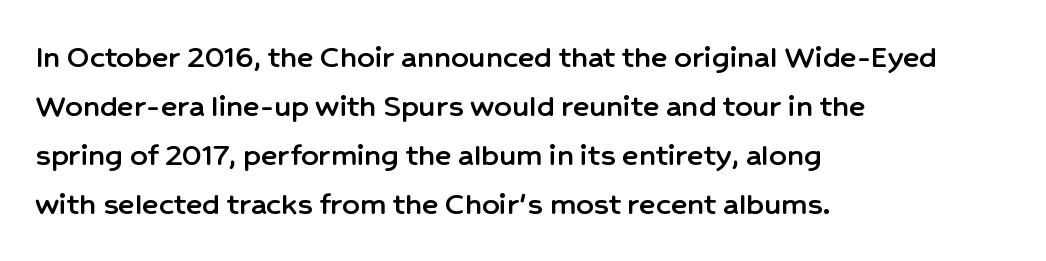
{"serif": "no", "italic": "no", "width": "normal", "stroke_contrast": "low", "x_height": "medium", "monospaced": "no", "underline": "no", "align": "left", "line_spacing": "normal", "line_spacing_ratio": 1.44, "letter_spacing": "normal", "letter_spacing_em": 0.0, "glyph_px": 34}
